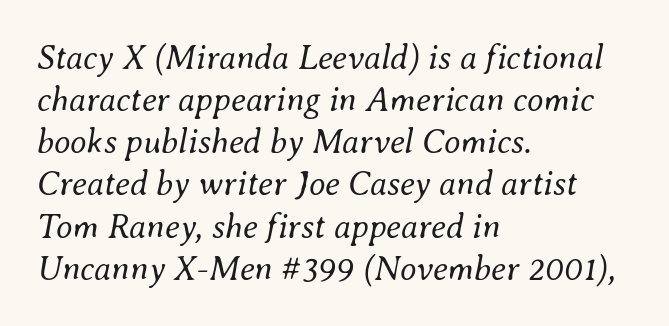
The image shows 34 px regular-weight type, italic (leaning right); set left-aligned, line spacing 1.24x, normal letter spacing, not underlined; medium stroke contrast and a small x-height.
